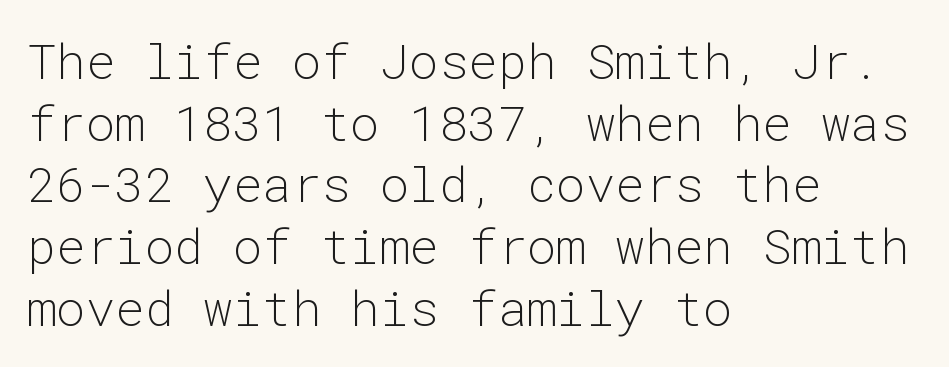
Weight: regular or lighter. The passage shown is typed in a monospace face where columns stay perfectly aligned. Type without underlining. Serifs: no, the terminals of the letterforms are clean. Regarding leading, the lines here are spaced in the standard way. Every stem runs plumb, perpendicular to the baseline.
